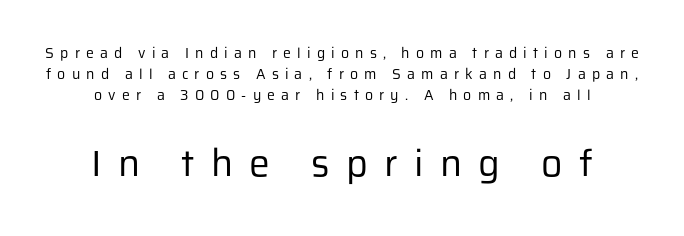
Each letter keeps its own natural width here, so spacing adapts to shape. Regarding leading, the lines here are spaced in the standard way. Any mark beneath the type? The region is blank. This sample uses an upright cut, with every glyph sitting square on the baseline. A typesetter would call this heavily tracked-out type. Top chunk: small. Bottom chunk: large.
